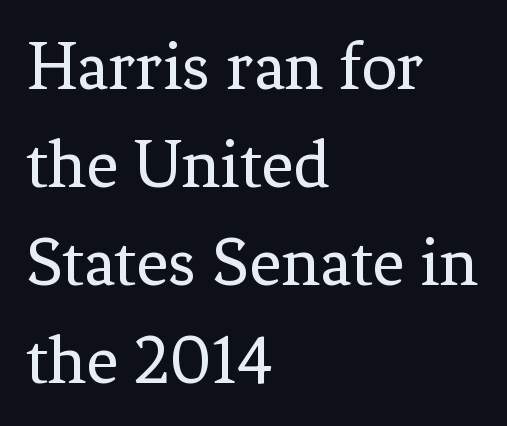
{"serif": "yes", "italic": "no", "bold": "no", "weight": "regular", "width": "normal", "stroke_contrast": "low", "x_height": "medium", "monospaced": "no", "underline": "no", "align": "left", "line_spacing": "normal", "line_spacing_ratio": 1.38, "letter_spacing": "normal", "letter_spacing_em": 0.0, "glyph_px": 71}
